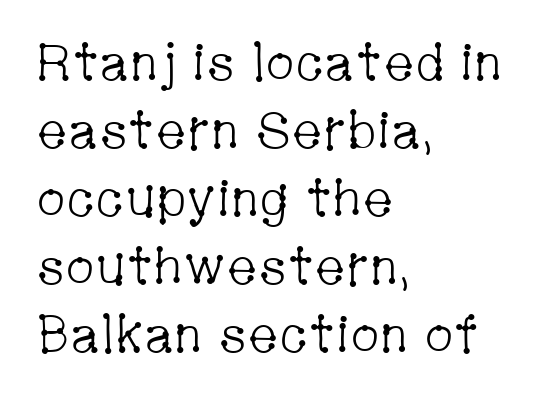
The image shows 52 px light, condensed serif type, upright; set left-aligned, normal line spacing (1.31x), normal letter spacing, not underlined; low stroke contrast and a medium x-height.
